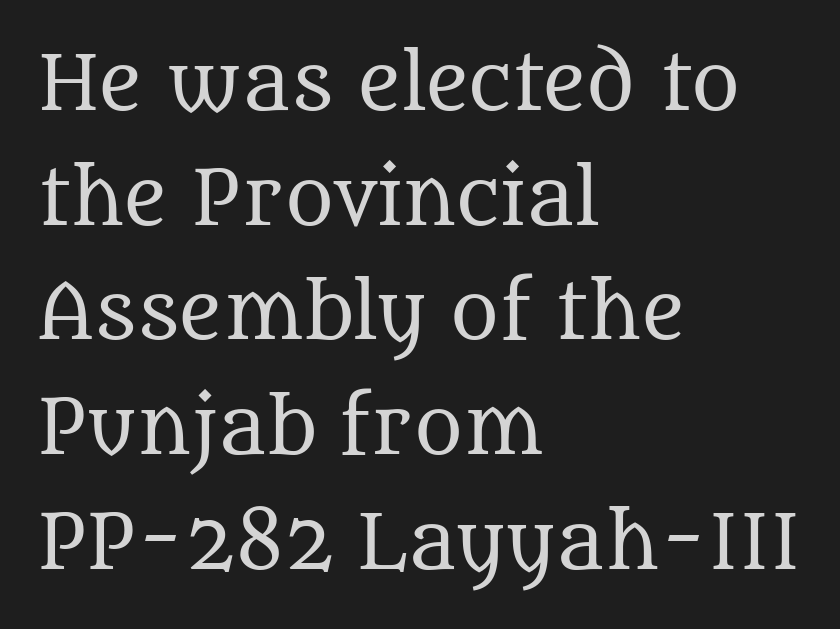
Q: Is the text bold? A: No.
Q: Is the text italic (slanted)? A: No, it is upright.
Q: Is the typeface a serif or a sans-serif typeface? A: Serif.
Q: Is the text underlined? A: No.
Q: How is the paragraph aligned? A: Left-aligned.
Q: Is the spacing between letters normal or unusually wide? A: Normal.
Q: Is the spacing between lines tight, normal or loose? A: Normal.
Q: Width (condensed, normal, or wide)? A: Normal.
Q: Stroke contrast? A: Medium.
Q: x-height? A: Large.
Q: Monospaced? A: No.
